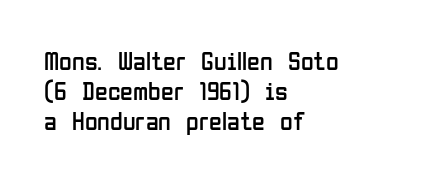
The image shows 26 px text type, upright; set left-aligned, line spacing 1.16x, normal letter spacing, not underlined.
